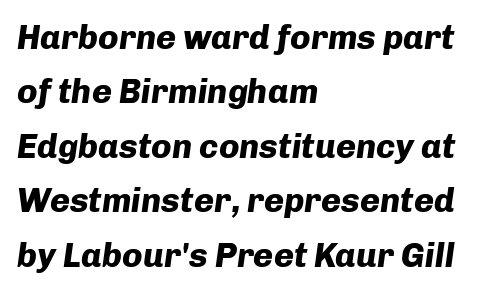
The image shows 34 px heavy type, italic (leaning right); set left-aligned, normal line spacing (1.6x), normal letter spacing, not underlined; low stroke contrast and a medium x-height.
